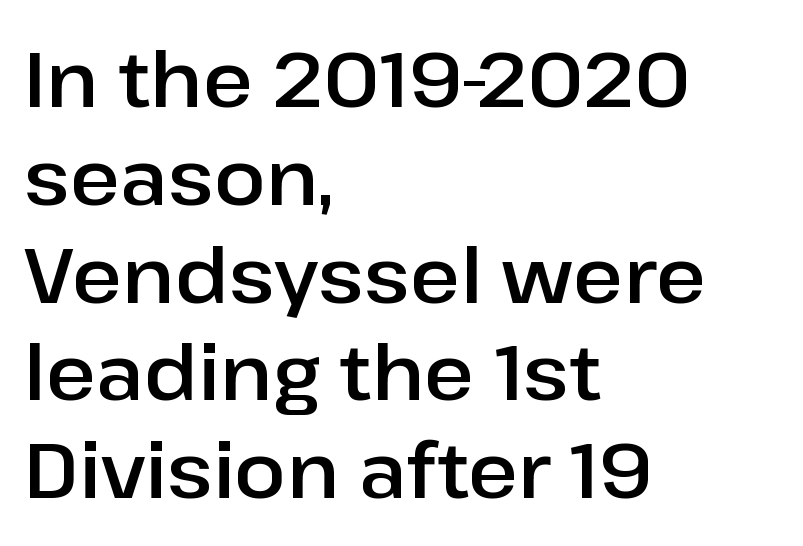
Alignment: flush left. The passage shown is typed in a proportional face where columns would drift. Check the space under the baseline: it is left empty. The line texture is even and compact thanks to regular tracking.
